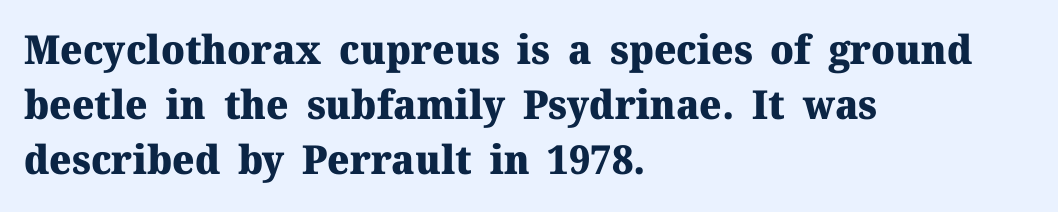
The line-height multiplier appears to be the usual default. Here the designer chose a conventional face with non-uniform glyph widths. You can tell it's not italic because the verticals are truly vertical. Unmarked baselines from the first word to the last. Look at the stroke-to-counter ratio: heavy, a bold. Letter spacing: default.
